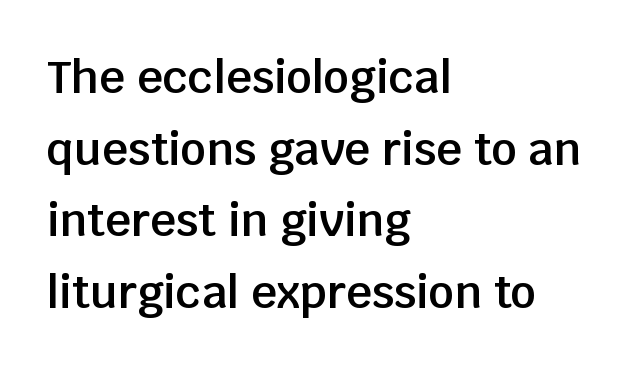
Nobody drew a line under any word here. Caption: multi-line text, flush left, ragged right. Students, this is semibold: more ink than regular, less than bold. Successive baselines arrive at the customary interval. The letterforms sit shoulder to shoulder at normal distance. The passage shown is typed in a proportional face where columns would drift.
